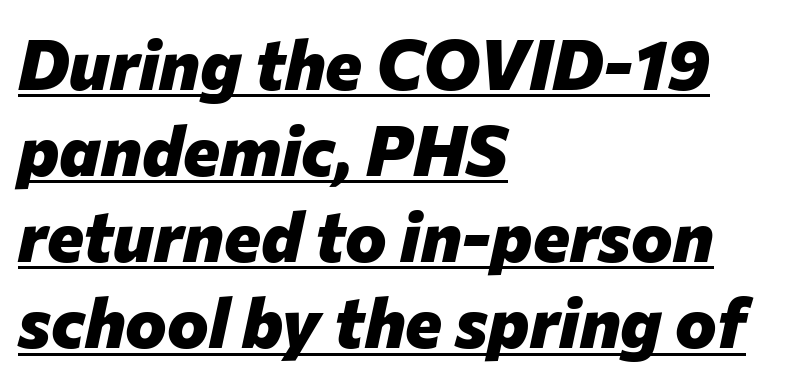
The image shows 70 px heavy type, italic (leaning right); set left-aligned, line spacing 1.23x, normal letter spacing, underlined; low stroke contrast and a medium x-height.
